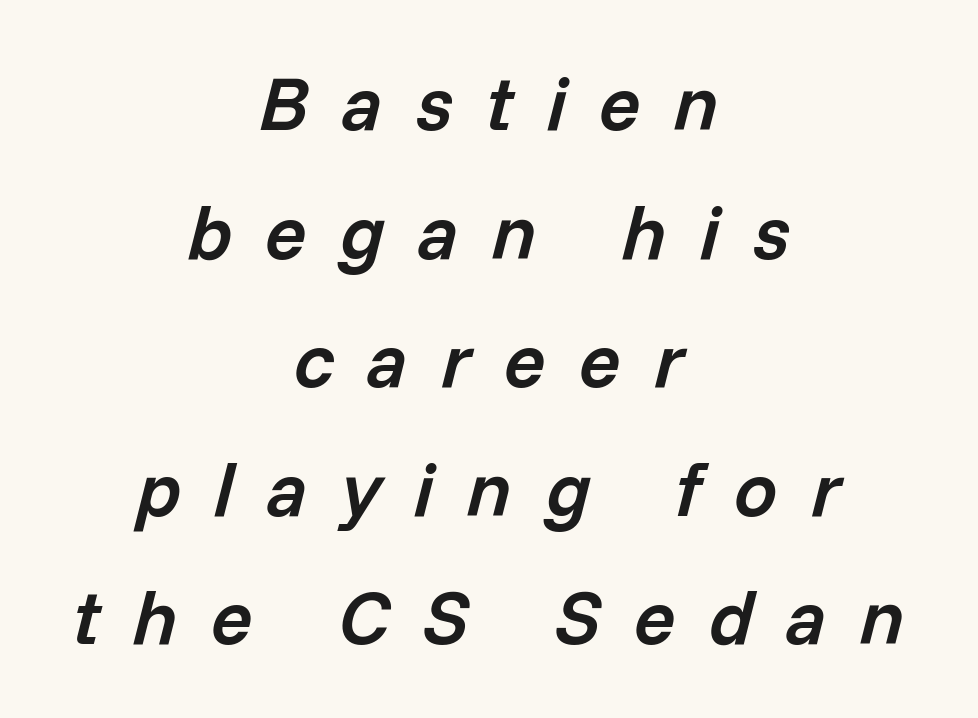
The image shows 77 px semibold type, italic (leaning right); set centered, normal line spacing (1.67x), unusually wide letter spacing (+0.43 em), not underlined; low stroke contrast and a medium x-height.
